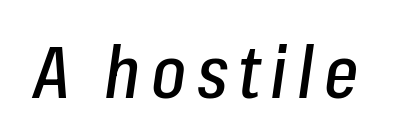
The image shows 73 px condensed type, italic (leaning right); set not underlined; low stroke contrast and a medium x-height.
